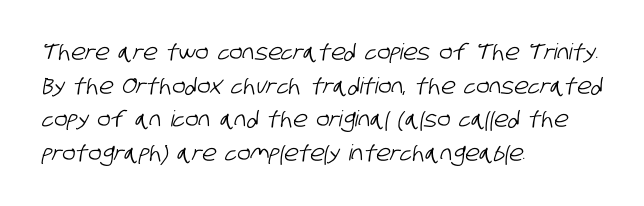
The image shows 22 px text type; set left-aligned, normal line spacing (1.53x), normal letter spacing, not underlined.
